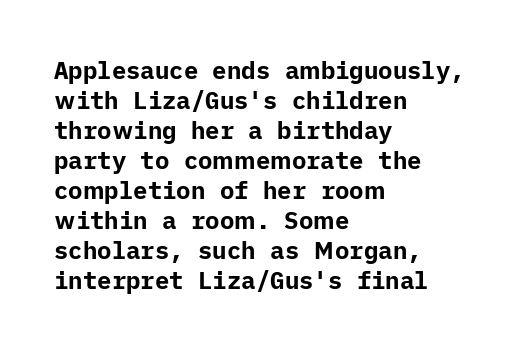
The image shows 24 px bold type, upright; set left-aligned, normal line spacing (1.25x), normal letter spacing, not underlined.
